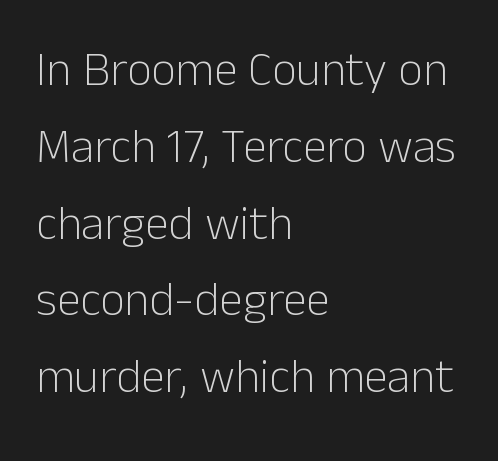
{"serif": "no", "italic": "no", "bold": "no", "weight": "light", "width": "normal", "stroke_contrast": "low", "x_height": "medium", "monospaced": "no", "underline": "no", "align": "left", "line_spacing": "normal", "line_spacing_ratio": 1.6, "letter_spacing": "normal", "letter_spacing_em": 0.0, "glyph_px": 48}
